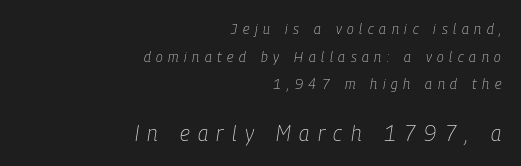
The image shows 21 px text type, italic (leaning right); set right-aligned, loose line spacing (1.97x), unusually wide letter spacing (+0.4 em), not underlined; the second (bottom) block is 1.5x larger.
